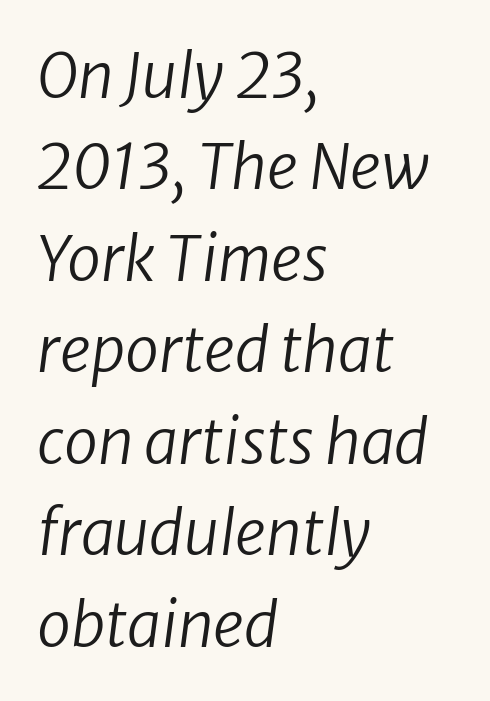
Character widths vary here, with narrow letters taking less room than wide ones. Rows of type keep a routine distance in the vertical direction. The text block is weighted toward the left margin, trailing off unevenly rightward. The passage shown has conventional tracking throughout. Check the space under the baseline: it is left empty.
